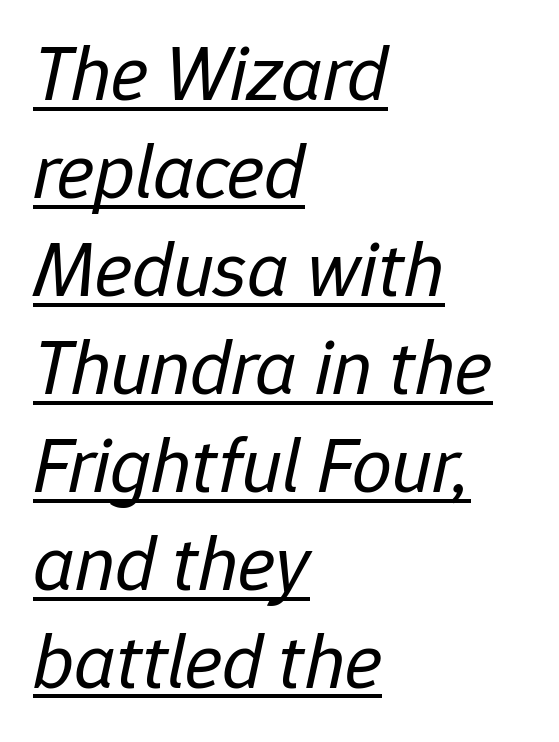
The image shows 79 px regular-weight type, italic (leaning right); set left-aligned, line spacing 1.24x, normal letter spacing, underlined; low stroke contrast and a medium x-height.
